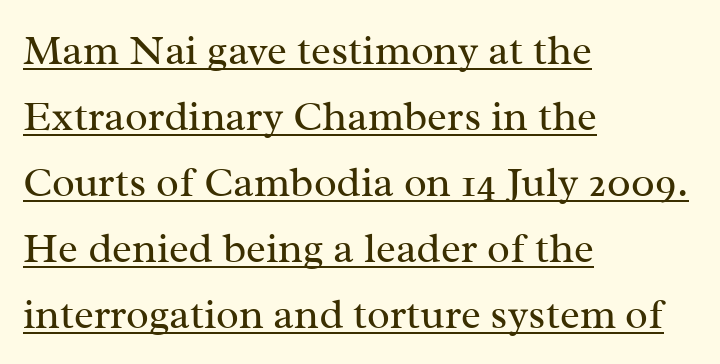
Q: Is the text bold? A: No.
Q: Is the text italic (slanted)? A: No, it is upright.
Q: Is the typeface a serif or a sans-serif typeface? A: Serif.
Q: Is the text underlined? A: Yes.
Q: How is the paragraph aligned? A: Left-aligned.
Q: Is the spacing between letters normal or unusually wide? A: Normal.
Q: Is the spacing between lines tight, normal or loose? A: Normal.
Q: Width (condensed, normal, or wide)? A: Normal.
Q: Stroke contrast? A: Medium.
Q: x-height? A: Medium.
Q: Monospaced? A: No.
